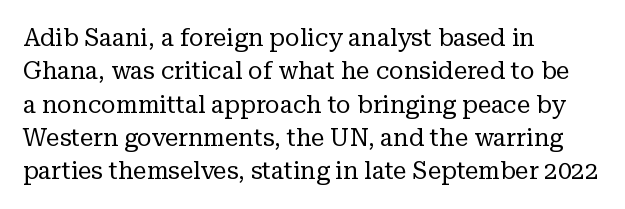
The letterforms sit at book weight or below. Posture: straight, roman, zero tilt. Tracking value appears to be zero — textbook default spacing. The passage shown stacks its lines at a standard gap. Is the block centered? No — it sits flush against the left margin. The foot of each line stays bare and open.
